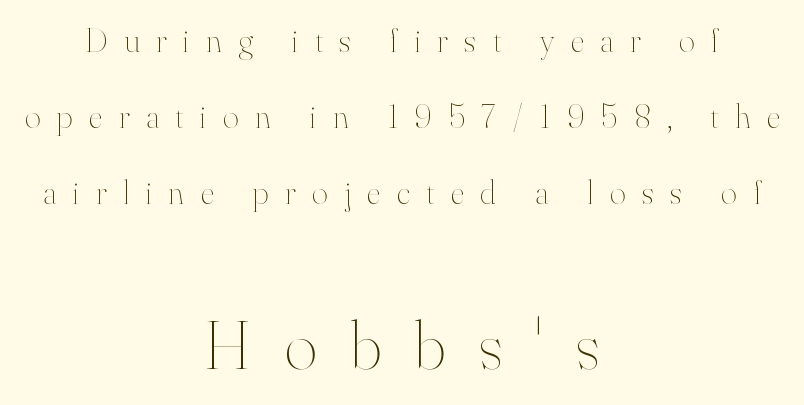
The image shows 69 px thin type, upright; set centered, loose line spacing (2.23x), unusually wide letter spacing (+0.49 em), not underlined; the second (bottom) block is 2.03x larger; high stroke contrast and a small x-height.
